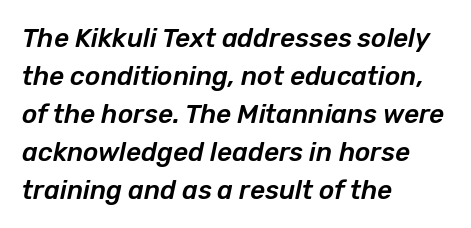
The vertical gap from one line to the next is medium. The text block is weighted toward the left margin, trailing off unevenly rightward. The space directly below the letters is spotless. Posture: slanted. Characters follow at the spacing the type designer built in.
